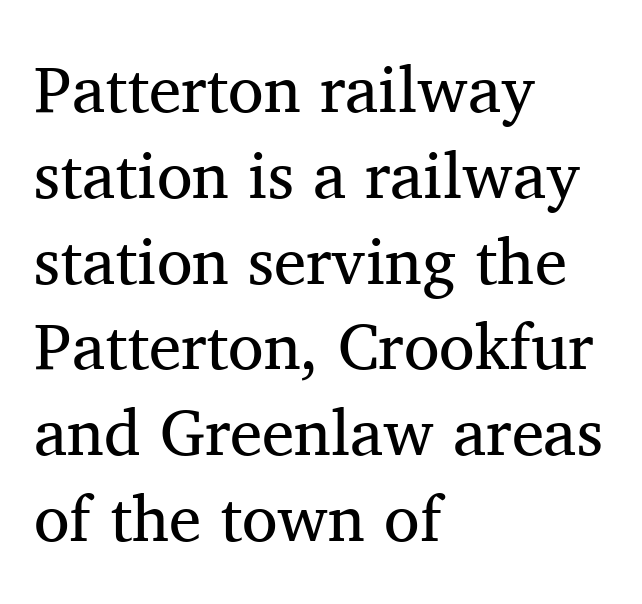
The image shows 65 px regular-weight serif type, upright; set left-aligned, normal line spacing (1.32x), normal letter spacing, not underlined; medium stroke contrast and a medium x-height.
